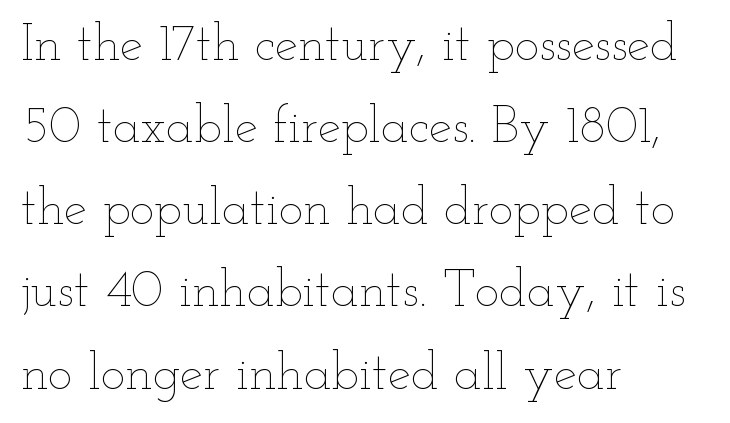
The letterforms sit shoulder to shoulder at normal distance. The passage shown is typed in a proportional face where columns would drift. This rendering features lettering with no underline. Compared with a typical body face, this is equally light or lighter still.
